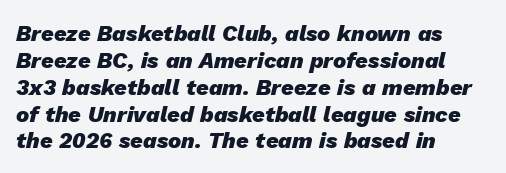
Q: Is the text bold? A: Yes.
Q: Is the text italic (slanted)? A: Yes, it leans right by about 13 degrees.
Q: Is the text underlined? A: No.
Q: How is the paragraph aligned? A: Left-aligned.
Q: Is the spacing between letters normal or unusually wide? A: Normal.
